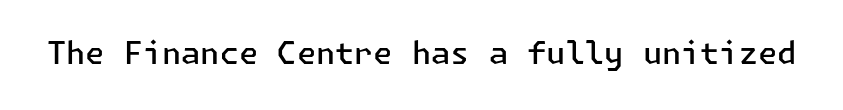
The image shows 31 px semibold sans-serif type, upright; set normal letter spacing, not underlined; low stroke contrast and a medium x-height.
